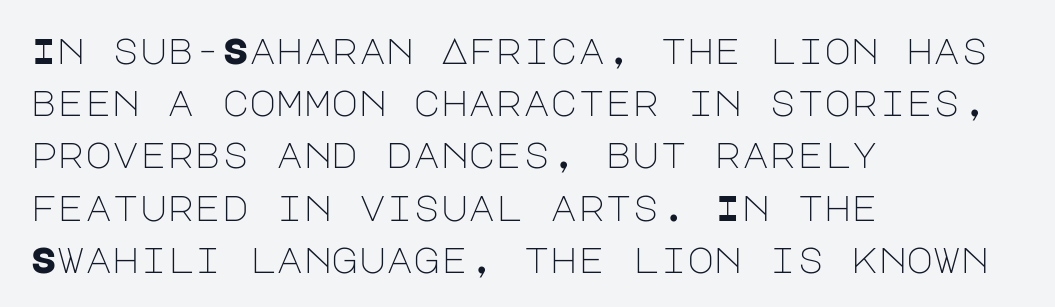
Characters remain perfectly vertical along every line. The passage shown is not bold in any degree. The paragraph has a hard left edge and a soft right edge. Check under the words: just untouched page. Is there much room between lines? A standard amount, neither cramped nor airy.
